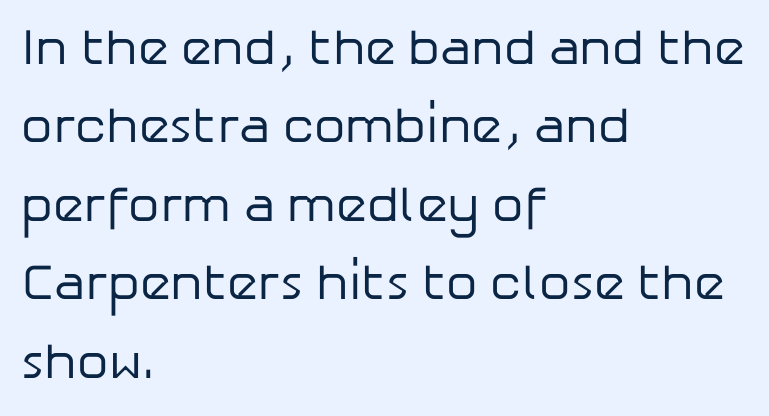
{"serif": "no", "italic": "no", "bold": "no", "weight": "regular", "width": "normal", "stroke_contrast": "low", "x_height": "medium", "monospaced": "no", "underline": "no", "align": "left", "line_spacing": "normal", "line_spacing_ratio": 1.57, "letter_spacing": "normal", "letter_spacing_em": 0.0, "glyph_px": 50}
